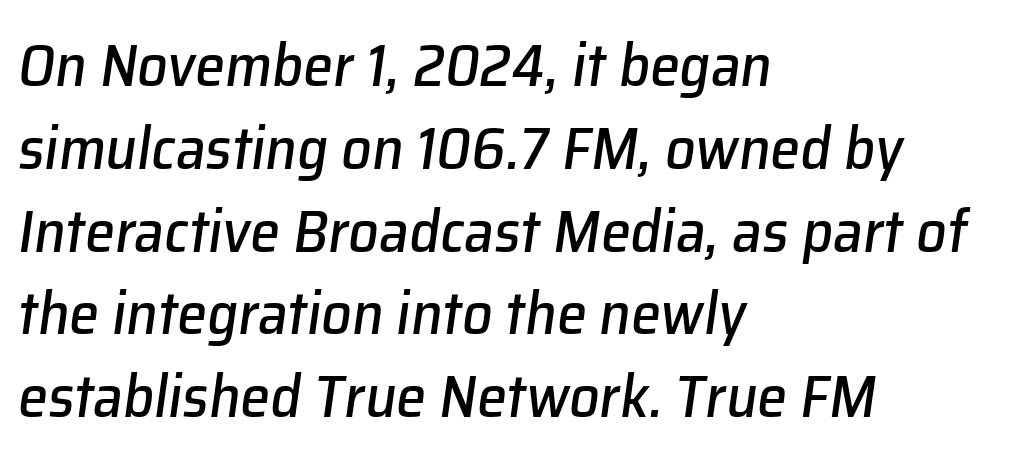
{"italic": "yes", "lean": "right", "slant_degrees": 8, "width": "normal", "stroke_contrast": "low", "x_height": "medium", "monospaced": "no", "underline": "no", "align": "left", "line_spacing": "normal", "line_spacing_ratio": 1.38, "letter_spacing": "normal", "letter_spacing_em": 0.0, "glyph_px": 60}
